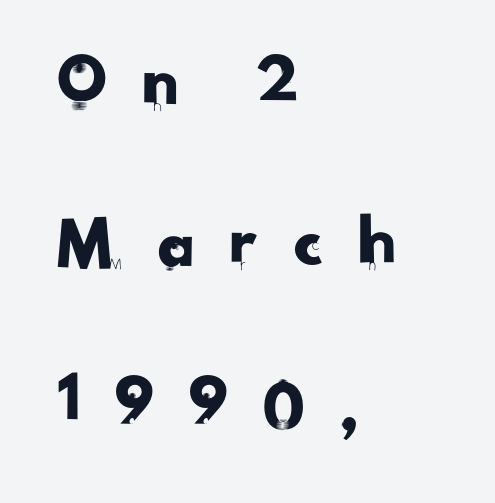
The image shows 76 px sans-serif type; set left-aligned, loose line spacing (2.09x), unusually wide letter spacing (+0.39 em), not underlined; low stroke contrast and a small x-height.
